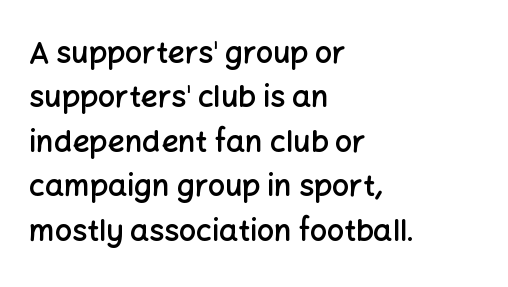
{"serif": "no", "italic": "no", "bold": "semi", "weight": "semibold", "width": "normal", "stroke_contrast": "low", "x_height": "medium", "monospaced": "no", "underline": "no", "align": "left", "line_spacing": "normal", "line_spacing_ratio": 1.48, "letter_spacing": "normal", "letter_spacing_em": 0.0, "glyph_px": 30}
